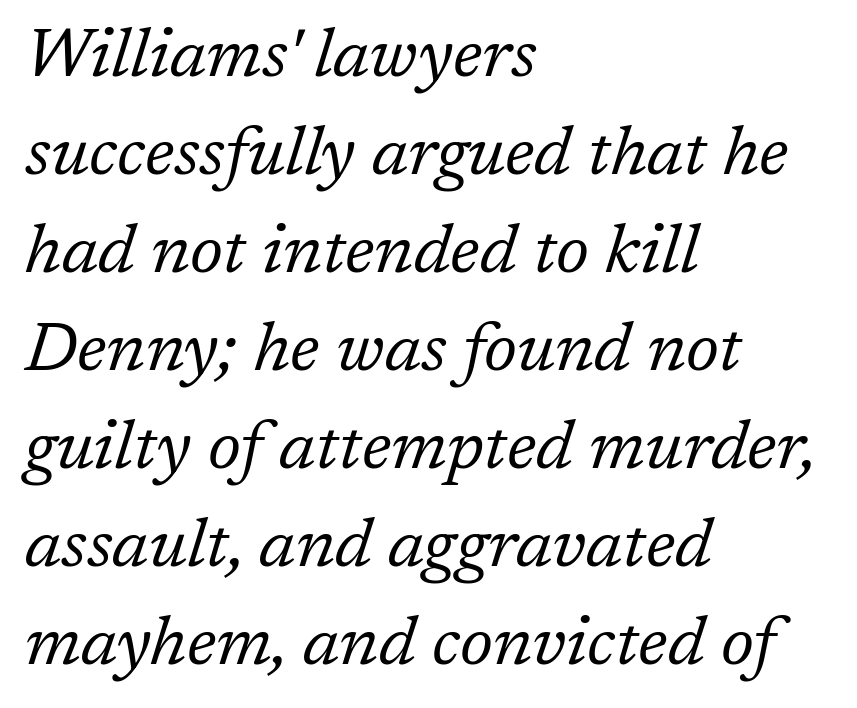
Q: Is the text bold? A: No.
Q: Is the text italic (slanted)? A: Yes, it leans right by about 17 degrees.
Q: Is the typeface a serif or a sans-serif typeface? A: Serif.
Q: Is the text underlined? A: No.
Q: How is the paragraph aligned? A: Left-aligned.
Q: Is the spacing between letters normal or unusually wide? A: Normal.
Q: Is the spacing between lines tight, normal or loose? A: Normal.
Q: Width (condensed, normal, or wide)? A: Normal.
Q: Stroke contrast? A: Low.
Q: x-height? A: Medium.
Q: Monospaced? A: No.
